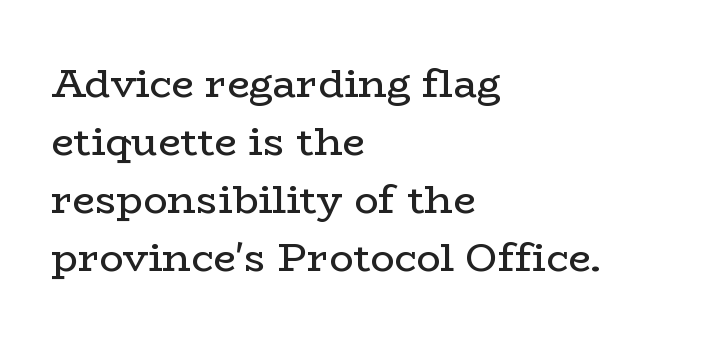
Q: Is the text bold? A: No.
Q: Is the text italic (slanted)? A: No, it is upright.
Q: Is the typeface a serif or a sans-serif typeface? A: Serif.
Q: Is the text underlined? A: No.
Q: How is the paragraph aligned? A: Left-aligned.
Q: Is the spacing between letters normal or unusually wide? A: Normal.
Q: Is the spacing between lines tight, normal or loose? A: Normal.
Q: Width (condensed, normal, or wide)? A: Wide.
Q: Stroke contrast? A: Low.
Q: x-height? A: Medium.
Q: Monospaced? A: No.
